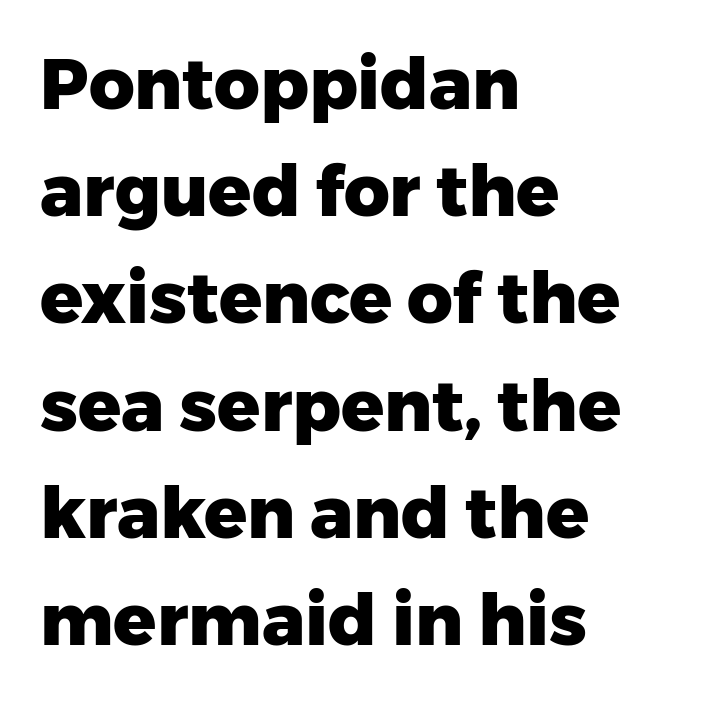
Serif or sans? Sans — the stroke terminals are bare. Nobody drew a line under any word here. The letters advance in unequal steps, a hallmark of proportional type. Set as a true bold cut, around the 700 mark.
